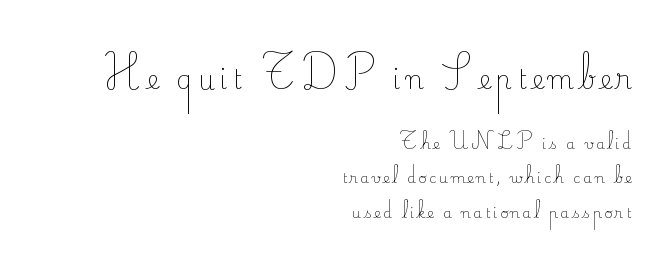
The image shows 26 px text type, upright; set right-aligned, loose line spacing (2.44x), not underlined; the first (top) block is 1.86x larger.
